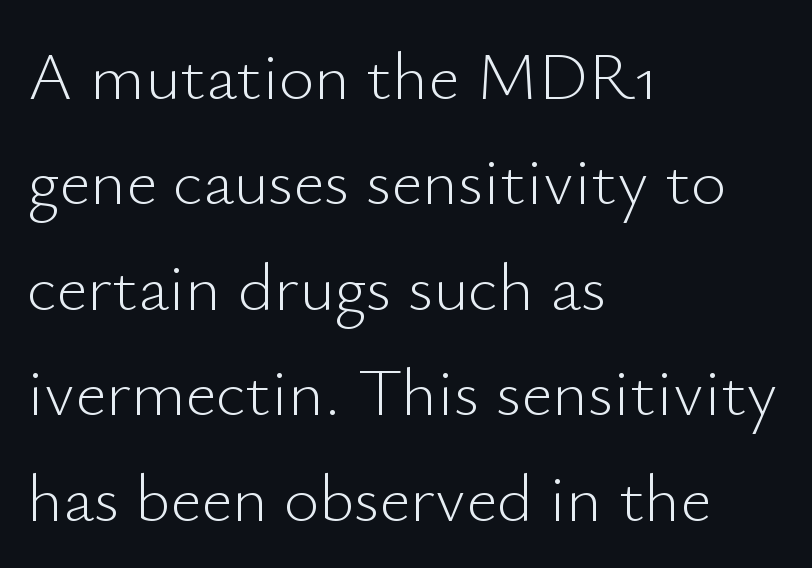
The image shows 68 px light sans-serif type, upright; set left-aligned, normal line spacing (1.55x), normal letter spacing, not underlined; low stroke contrast and a small x-height.
